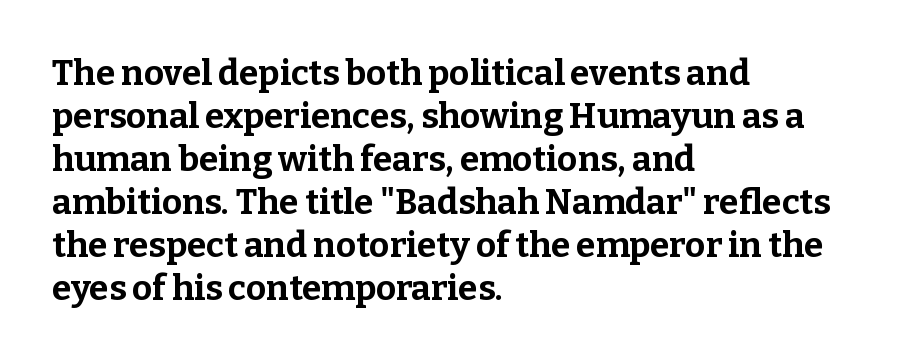
Q: Is the text bold? A: Yes.
Q: Is the text italic (slanted)? A: No, it is upright.
Q: Is the typeface a serif or a sans-serif typeface? A: Serif.
Q: Is the text underlined? A: No.
Q: How is the paragraph aligned? A: Left-aligned.
Q: Is the spacing between letters normal or unusually wide? A: Normal.
Q: Width (condensed, normal, or wide)? A: Normal.
Q: Stroke contrast? A: Low.
Q: x-height? A: Medium.
Q: Monospaced? A: No.
